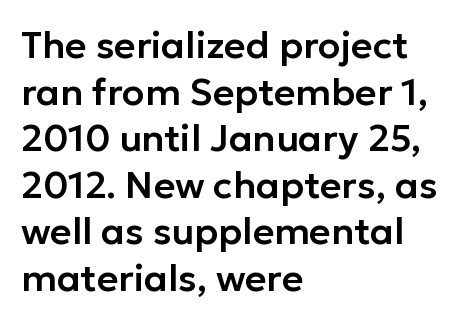
{"serif": "no", "italic": "no", "width": "normal", "stroke_contrast": "low", "x_height": "medium", "monospaced": "no", "underline": "no", "align": "left", "line_spacing": "normal", "line_spacing_ratio": 1.26, "letter_spacing": "normal", "letter_spacing_em": 0.0, "glyph_px": 37}
